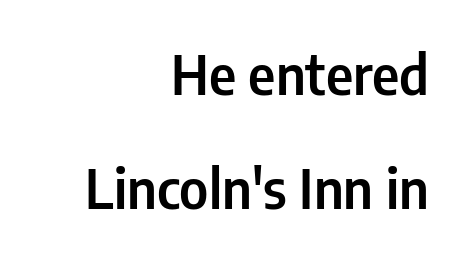
{"serif": "no", "italic": "no", "width": "condensed", "stroke_contrast": "low", "x_height": "medium", "monospaced": "no", "underline": "no", "align": "right", "line_spacing": "loose", "line_spacing_ratio": 2.11, "letter_spacing": "normal", "letter_spacing_em": 0.0, "glyph_px": 54}
